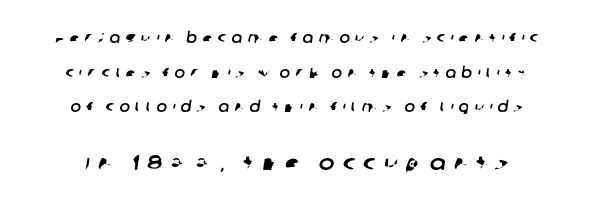
{"underline": "no", "line_spacing": "loose", "line_spacing_ratio": 2.48, "letter_spacing": "wide", "letter_spacing_em": 0.39, "larger_block": "second", "size_ratio": 1.5, "glyph_px": 21}
